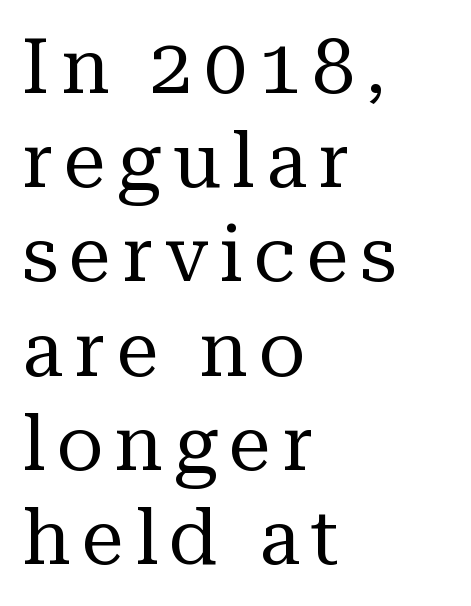
These lines were composed using upright roman letters. The passage shown is typed in a proportional face where columns would drift. Compared with a typical body face, this is equally light or lighter still. These lines are set flush left with a ragged right edge.
